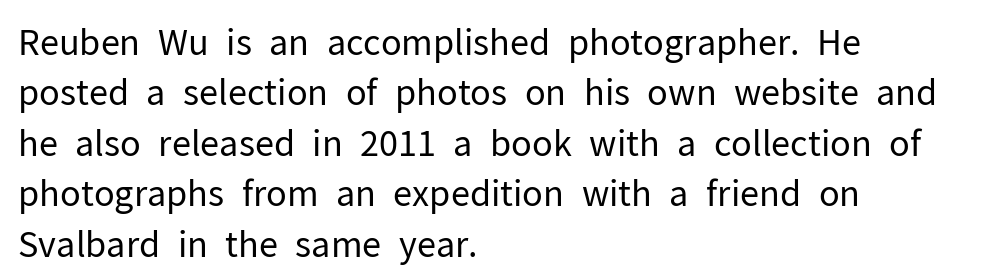
A typesetter would mark this as roman, not italic. The space beneath each line is pristine and unruled. The compositor pushed each line to the left boundary. Grotesque or geometric, the face here clearly has no serifs. Look at the tracking — it's just the regular setting, nothing added.
